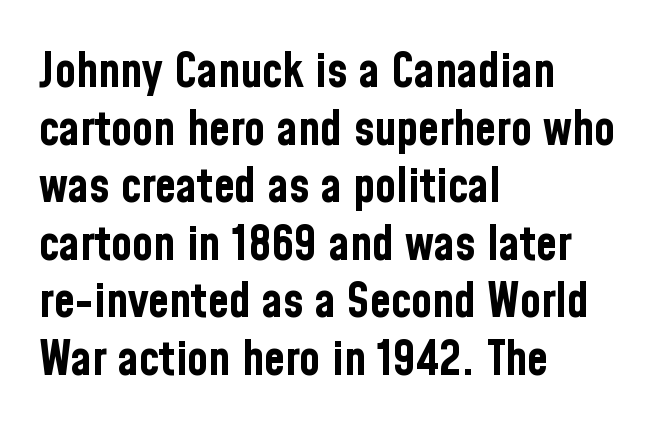
Q: Is the text bold? A: Yes.
Q: Is the text italic (slanted)? A: No, it is upright.
Q: Is the typeface a serif or a sans-serif typeface? A: Sans-serif.
Q: Is the text underlined? A: No.
Q: How is the paragraph aligned? A: Left-aligned.
Q: Is the spacing between letters normal or unusually wide? A: Normal.
Q: Width (condensed, normal, or wide)? A: Condensed.
Q: Stroke contrast? A: Low.
Q: x-height? A: Medium.
Q: Monospaced? A: No.
